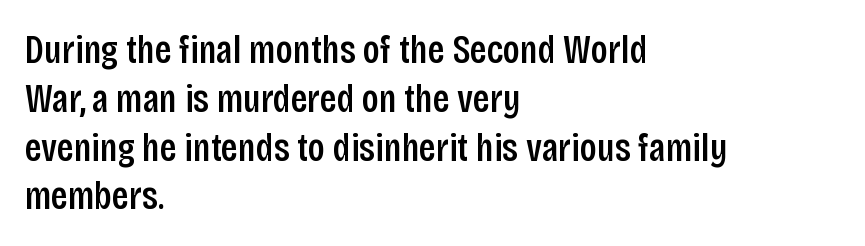
The text was rendered using a sans face with plain stroke endings. Style check: upright. One-word summary of the alignment: left. Proportional: the letters do not fall into vertical columns. Does extra space separate the letters? No, they use regular spacing. Honestly, there is no underline to notice here at all.
